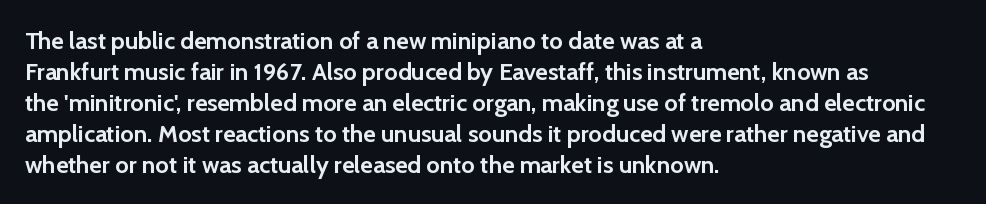
Q: Is the text bold? A: Yes.
Q: Is the text italic (slanted)? A: No, it is upright.
Q: Is the text underlined? A: No.
Q: How is the paragraph aligned? A: Left-aligned.
Q: Is the spacing between letters normal or unusually wide? A: Normal.
Q: Is the spacing between lines tight, normal or loose? A: Normal.
